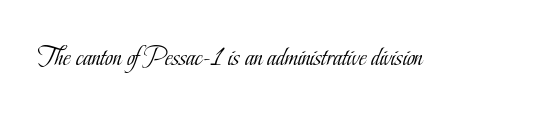
The image shows 27 px text type; set normal letter spacing, not underlined.
